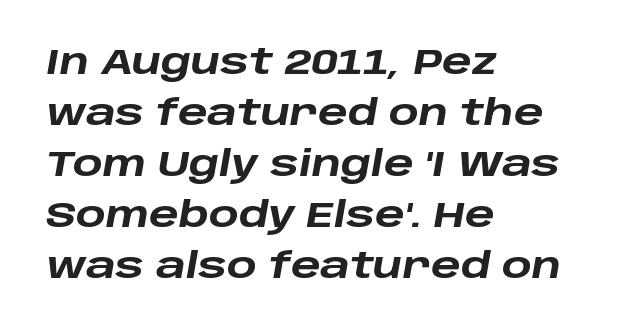
A typesetter would call this proportional, since set widths differ per character. The gaps between neighbouring characters are ordinary and unremarkable. These lines are set flush left with a ragged right edge. Type without underlining. Would a proofreader flag this as italicized? Yes.
